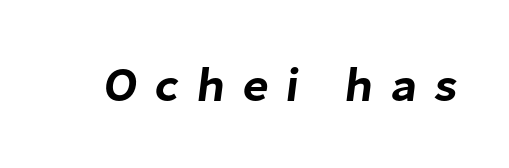
Type style note: lacks serifs. A typesetter would call this proportional, since set widths differ per character. Quick note: underline off. The passage shown has open, widely tracked lettering throughout.
